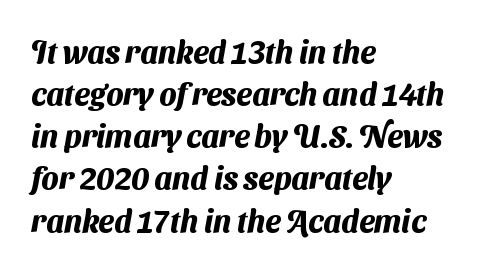
Q: Is the text bold? A: Yes.
Q: Is the typeface a serif or a sans-serif typeface? A: Sans-serif.
Q: Is the text underlined? A: No.
Q: How is the paragraph aligned? A: Left-aligned.
Q: Is the spacing between letters normal or unusually wide? A: Normal.
Q: Is the spacing between lines tight, normal or loose? A: Normal.
Q: Width (condensed, normal, or wide)? A: Normal.
Q: Stroke contrast? A: Medium.
Q: x-height? A: Medium.
Q: Monospaced? A: No.
